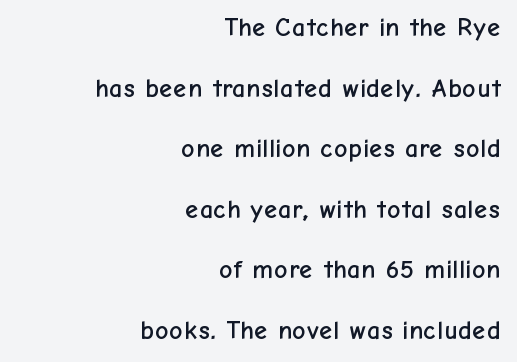
The image shows 26 px text type, upright; set right-aligned, loose line spacing (2.33x), normal letter spacing, not underlined.
